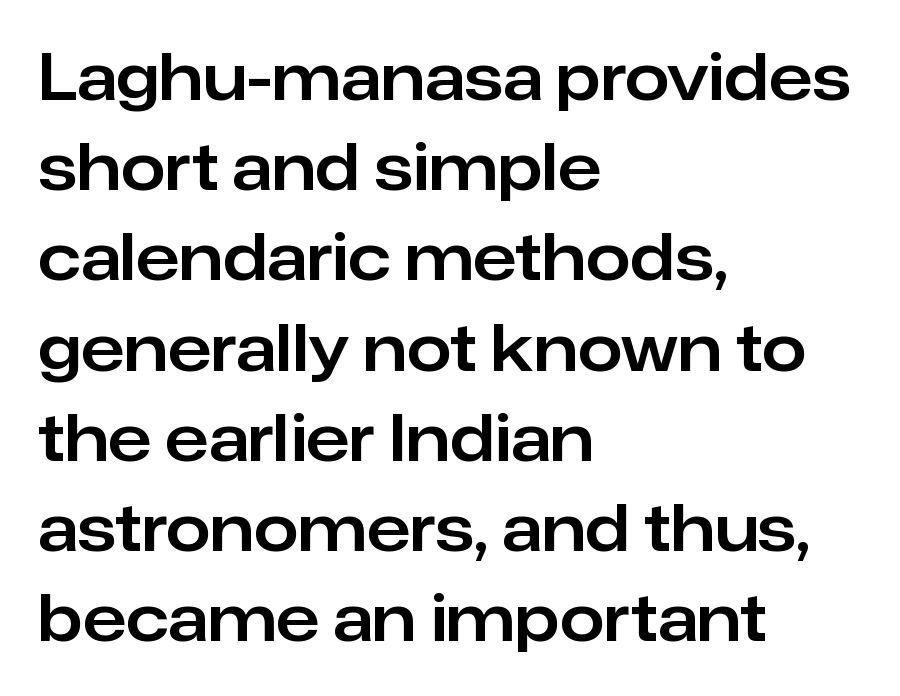
The image shows 64 px sans-serif type, upright; set left-aligned, normal line spacing (1.41x), normal letter spacing, not underlined; low stroke contrast and a medium x-height.
